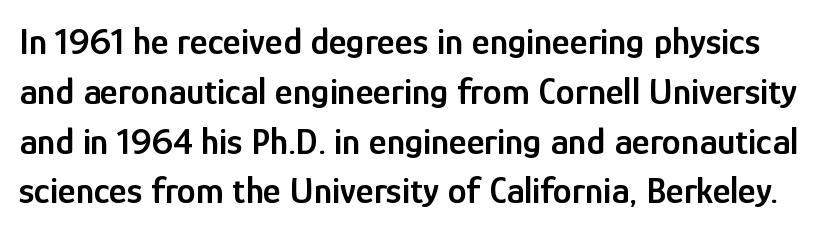
Q: Is the text bold? A: Semi-bold.
Q: Is the text italic (slanted)? A: No, it is upright.
Q: Is the typeface a serif or a sans-serif typeface? A: Sans-serif.
Q: Is the text underlined? A: No.
Q: Is the spacing between letters normal or unusually wide? A: Normal.
Q: Is the spacing between lines tight, normal or loose? A: Normal.
Q: Width (condensed, normal, or wide)? A: Condensed.
Q: Stroke contrast? A: Low.
Q: x-height? A: Medium.
Q: Monospaced? A: No.
